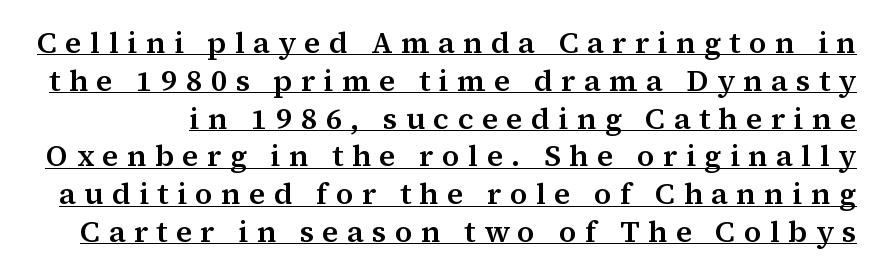
The image shows 30 px serif type, upright; set normal line spacing (1.26x), unusually wide letter spacing (+0.28 em), underlined; medium stroke contrast and a medium x-height.
